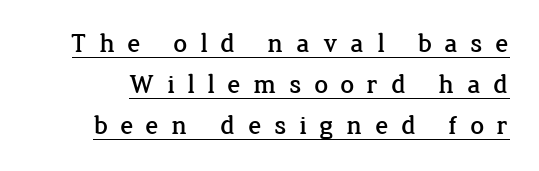
Q: Is the text italic (slanted)? A: No, it is upright.
Q: Is the text underlined? A: Yes.
Q: Is the spacing between letters normal or unusually wide? A: Unusually wide.
Q: Is the spacing between lines tight, normal or loose? A: Normal.
